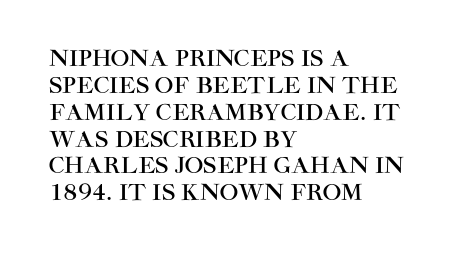
The image shows 22 px text type, upright; set left-aligned, line spacing 1.22x, normal letter spacing, not underlined.
